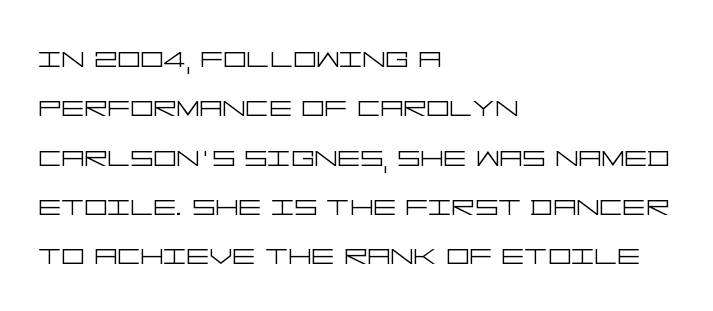
Q: Is the text bold? A: No.
Q: Is the text italic (slanted)? A: No, it is upright.
Q: Is the typeface a serif or a sans-serif typeface? A: Sans-serif.
Q: Is the text underlined? A: No.
Q: How is the paragraph aligned? A: Left-aligned.
Q: Is the spacing between letters normal or unusually wide? A: Normal.
Q: Is the spacing between lines tight, normal or loose? A: Normal.
Q: Width (condensed, normal, or wide)? A: Wide.
Q: Stroke contrast? A: Low.
Q: x-height? A: Large.
